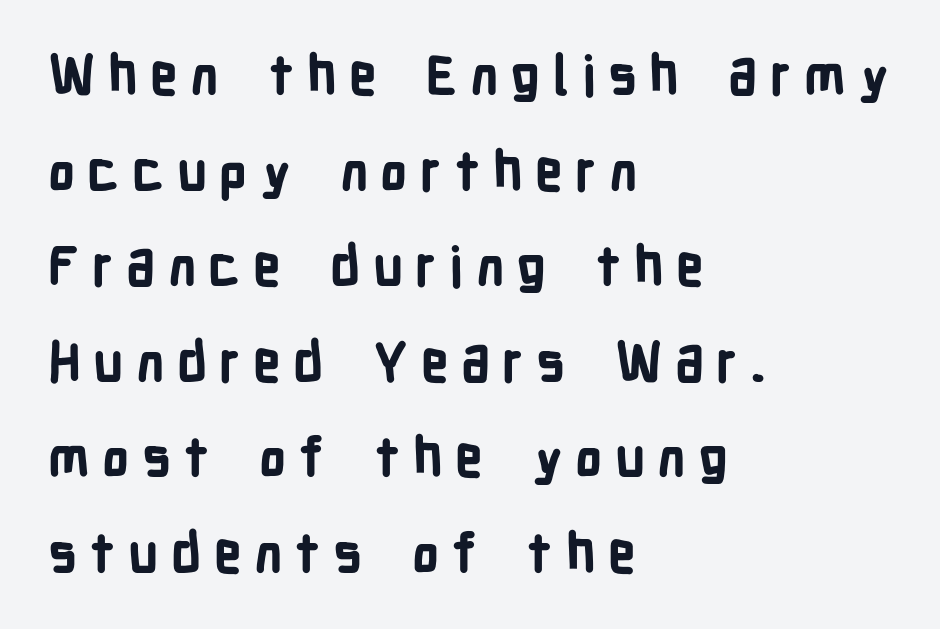
The image shows 54 px bold, condensed sans-serif type, upright; set left-aligned, line spacing 1.77x, unusually wide letter spacing (+0.23 em), not underlined; low stroke contrast and a medium x-height.
